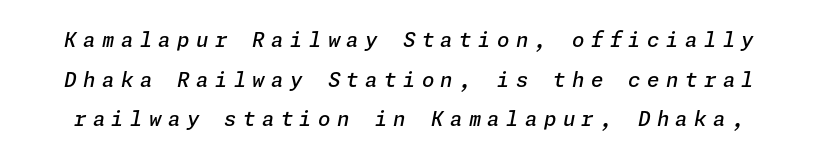
{"italic": "yes", "lean": "right", "slant_degrees": 11, "bold": "semi", "underline": "no", "line_spacing": "loose", "line_spacing_ratio": 1.98, "letter_spacing": "wide", "letter_spacing_em": 0.32, "glyph_px": 20}
